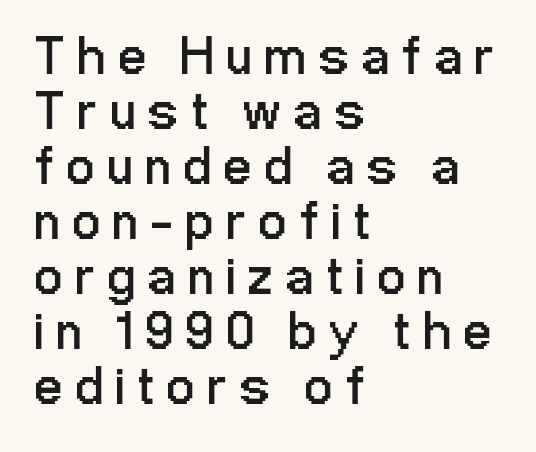
Q: Is the text bold? A: No.
Q: Is the text italic (slanted)? A: No, it is upright.
Q: Is the typeface a serif or a sans-serif typeface? A: Sans-serif.
Q: Is the text underlined? A: No.
Q: How is the paragraph aligned? A: Left-aligned.
Q: Is the spacing between letters normal or unusually wide? A: Unusually wide.
Q: Is the spacing between lines tight, normal or loose? A: Tight.
Q: Width (condensed, normal, or wide)? A: Condensed.
Q: Stroke contrast? A: Low.
Q: x-height? A: Medium.
Q: Monospaced? A: No.
